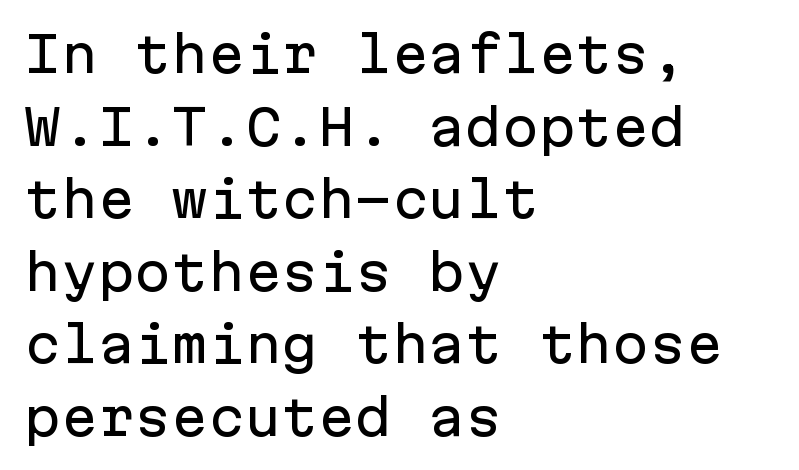
Q: Is the text italic (slanted)? A: No, it is upright.
Q: Is the typeface a serif or a sans-serif typeface? A: Sans-serif.
Q: Is the text underlined? A: No.
Q: How is the paragraph aligned? A: Left-aligned.
Q: Is the spacing between letters normal or unusually wide? A: Normal.
Q: Is the spacing between lines tight, normal or loose? A: Normal.
Q: Width (condensed, normal, or wide)? A: Normal.
Q: Stroke contrast? A: Low.
Q: x-height? A: Medium.
Q: Monospaced? A: Yes.
